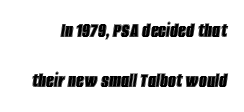
Q: Is the text italic (slanted)? A: Yes, it leans right by about 8 degrees.
Q: Is the text underlined? A: No.
Q: Is the spacing between letters normal or unusually wide? A: Normal.
Q: Is the spacing between lines tight, normal or loose? A: Loose.
